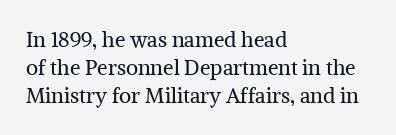
The image shows 21 px text type, upright; set left-aligned, normal line spacing (1.33x), normal letter spacing, not underlined.
